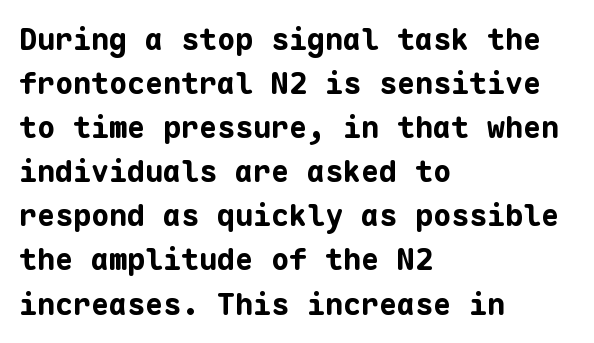
{"serif": "no", "italic": "no", "bold": "yes", "weight": "bold", "width": "normal", "stroke_contrast": "low", "x_height": "medium", "monospaced": "yes", "underline": "no", "align": "left", "line_spacing": "normal", "line_spacing_ratio": 1.47, "letter_spacing": "normal", "letter_spacing_em": 0.0, "glyph_px": 30}
